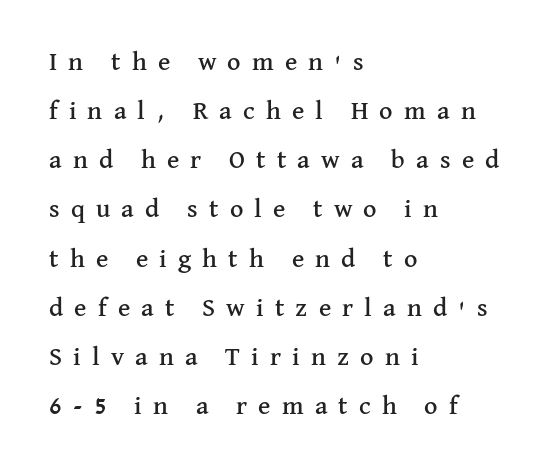
You could only call the tracking loose — the letters float apart. The space directly below the letters is spotless. The lines in this sample share a left origin and differ only in where they stop. Italic? Not at all — the glyphs are vertical.
